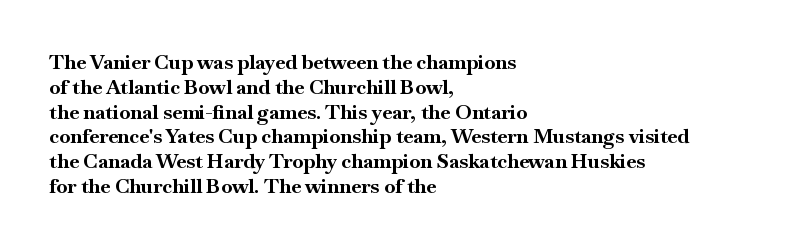
Line starts are locked; line ends wander. Tracking value appears to be zero — textbook default spacing. Style check: upright. Rule under the text: the space is simply empty. Heavy-handed strokes throughout: this text is bold.
